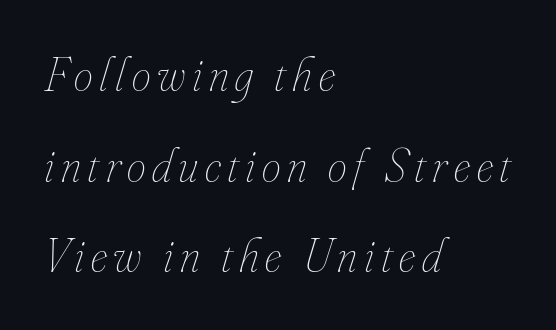
A typesetter would call this proportional, since set widths differ per character. Decoration check: the copy has no underline. The typeface has the unassuming heft of standard copy or less. The paragraph has a hard left edge and a soft right edge. The axis of the letterforms is tilted away from vertical.
